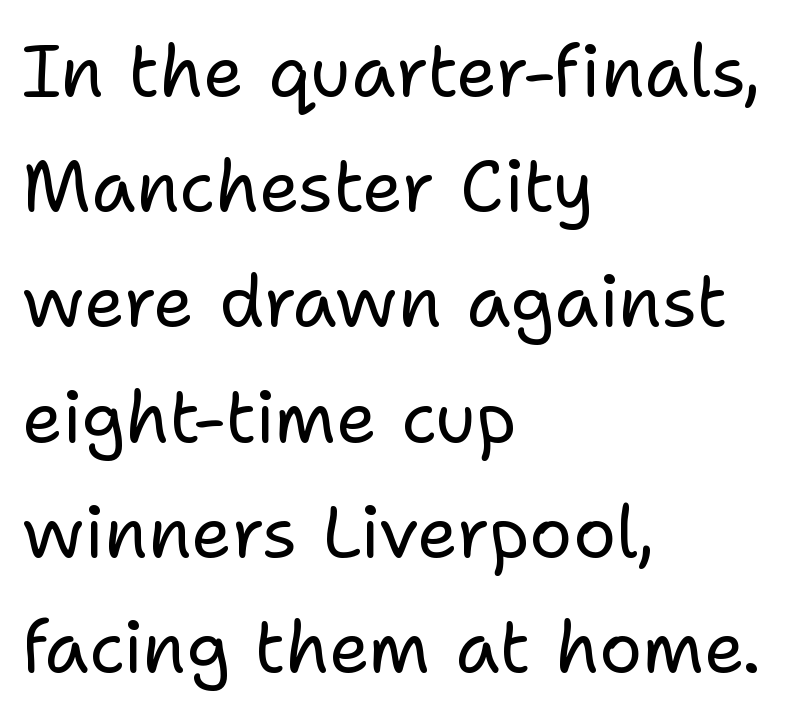
{"serif": "no", "italic": "no", "bold": "no", "weight": "regular", "width": "normal", "stroke_contrast": "low", "x_height": "medium", "monospaced": "no", "underline": "no", "align": "left", "line_spacing": "normal", "line_spacing_ratio": 1.6, "letter_spacing": "normal", "letter_spacing_em": 0.0, "glyph_px": 72}
